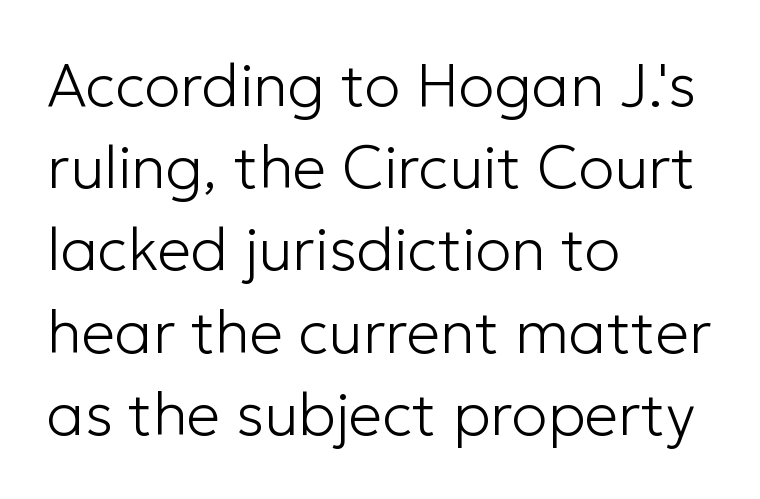
{"serif": "no", "italic": "no", "bold": "no", "weight": "light", "width": "normal", "stroke_contrast": "low", "x_height": "medium", "monospaced": "no", "underline": "no", "align": "left", "line_spacing": "normal", "line_spacing_ratio": 1.37, "letter_spacing": "normal", "letter_spacing_em": 0.0, "glyph_px": 60}
